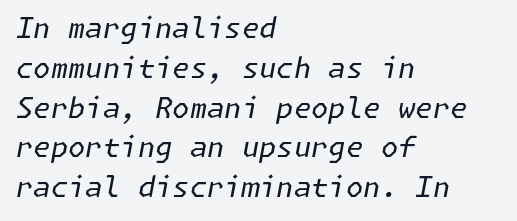
Stem width sits at or under what a default text font uses. The axis of the letterforms is tilted away from vertical. Honestly, the letter spacing is just normal — you wouldn't notice it. Quick note: underline off. The setting favours the left margin, as ordinary paragraphs usually do. Regarding leading, the lines here are spaced in the standard way.
